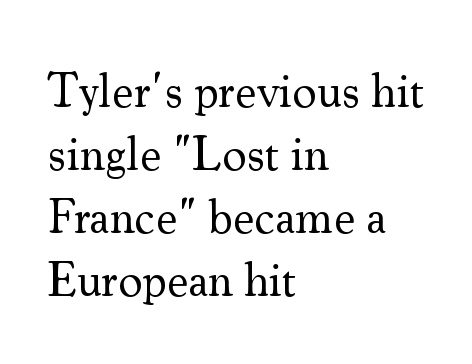
{"serif": "yes", "italic": "no", "bold": "no", "weight": "regular", "width": "normal", "stroke_contrast": "medium", "x_height": "small", "monospaced": "no", "underline": "no", "align": "left", "line_spacing": "normal", "line_spacing_ratio": 1.31, "letter_spacing": "normal", "letter_spacing_em": 0.0, "glyph_px": 48}
